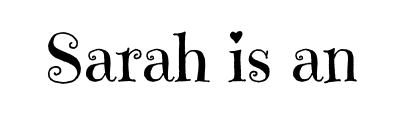
{"serif": "yes", "italic": "no", "bold": "no", "weight": "regular", "width": "normal", "stroke_contrast": "high", "x_height": "medium", "monospaced": "no", "underline": "no", "letter_spacing": "normal", "letter_spacing_em": 0.0, "glyph_px": 65}
